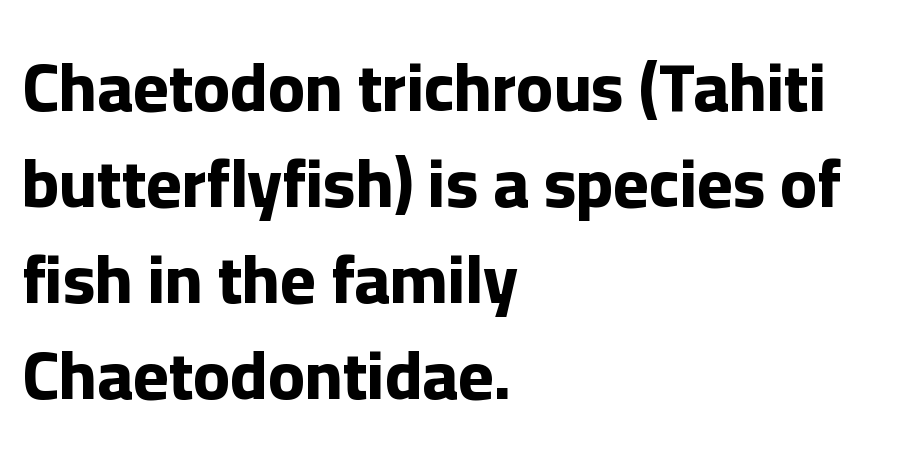
This is heavy type, rendered in bold. Does the leading feel generous? No, just average. Is there any slant? The stems are plumb. Serifs: no, the terminals of the letterforms are clean.
